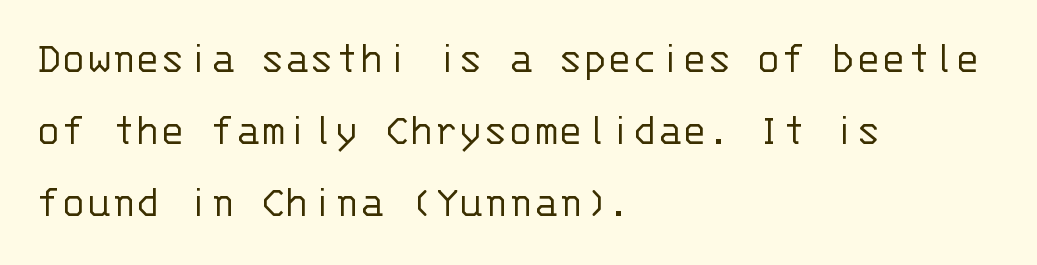
The horizontal fit of the characters is conventional and even. Line spacing here is normal. The area under the type is left untouched. Think of a typewriter: that constant character pitch is what you see here. The lines are quadded left.
